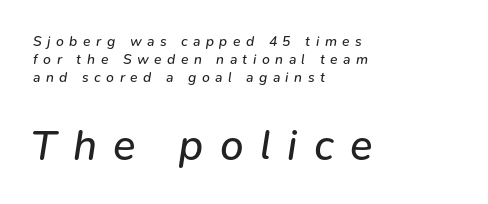
{"italic": "yes", "lean": "right", "slant_degrees": 9, "bold": "no", "weight": "regular", "width": "normal", "stroke_contrast": "low", "x_height": "medium", "monospaced": "no", "underline": "no", "align": "left", "line_spacing": "normal", "line_spacing_ratio": 1.28, "letter_spacing": "wide", "letter_spacing_em": 0.39, "larger_block": "second", "size_ratio": 3.0, "glyph_px": 42}
